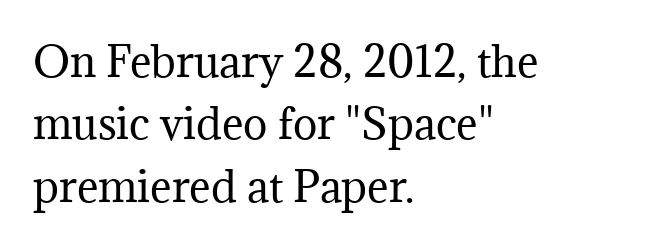
{"serif": "yes", "italic": "no", "bold": "no", "weight": "regular", "width": "normal", "stroke_contrast": "medium", "x_height": "medium", "monospaced": "no", "underline": "no", "align": "left", "line_spacing": "normal", "line_spacing_ratio": 1.52, "letter_spacing": "normal", "letter_spacing_em": 0.0, "glyph_px": 41}
